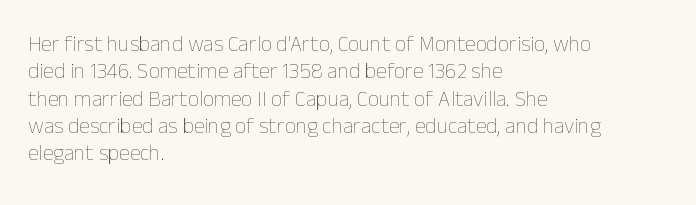
The image shows 22 px text type, upright; set left-aligned, line spacing 1.24x, normal letter spacing, not underlined.
